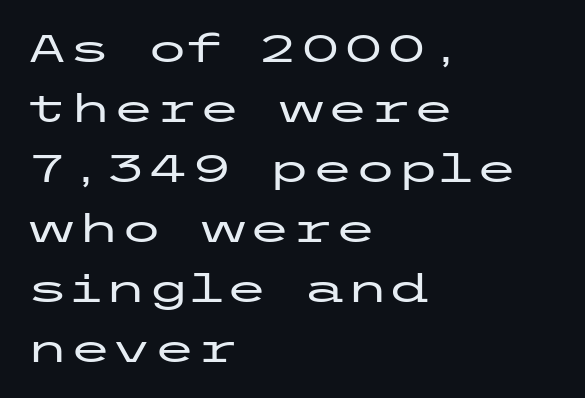
Q: Is the text italic (slanted)? A: No, it is upright.
Q: Is the typeface a serif or a sans-serif typeface? A: Sans-serif.
Q: Is the text underlined? A: No.
Q: How is the paragraph aligned? A: Left-aligned.
Q: Is the spacing between letters normal or unusually wide? A: Normal.
Q: Is the spacing between lines tight, normal or loose? A: Normal.
Q: Width (condensed, normal, or wide)? A: Wide.
Q: Stroke contrast? A: Low.
Q: x-height? A: Medium.
